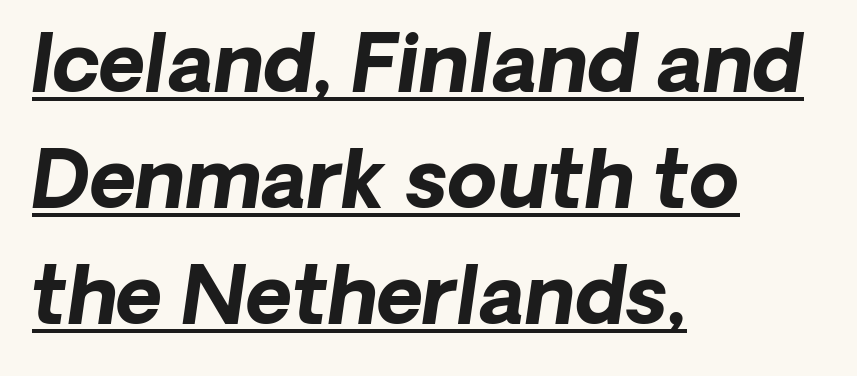
Q: Is the text bold? A: Yes.
Q: Is the text italic (slanted)? A: Yes, it leans right by about 8 degrees.
Q: Is the text underlined? A: Yes.
Q: How is the paragraph aligned? A: Left-aligned.
Q: Is the spacing between letters normal or unusually wide? A: Normal.
Q: Is the spacing between lines tight, normal or loose? A: Normal.
Q: Width (condensed, normal, or wide)? A: Normal.
Q: Stroke contrast? A: Low.
Q: x-height? A: Medium.
Q: Monospaced? A: No.
